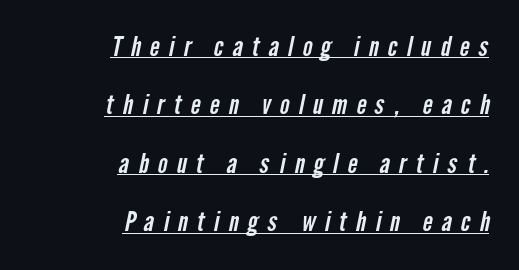
Vertically, the passage feels expansive, rows floating well apart. These lines stack with their right ends in a neat column. Descenders here cross a horizontal rule under the line. Does extra space separate the letters? Yes, quite a lot of it.
